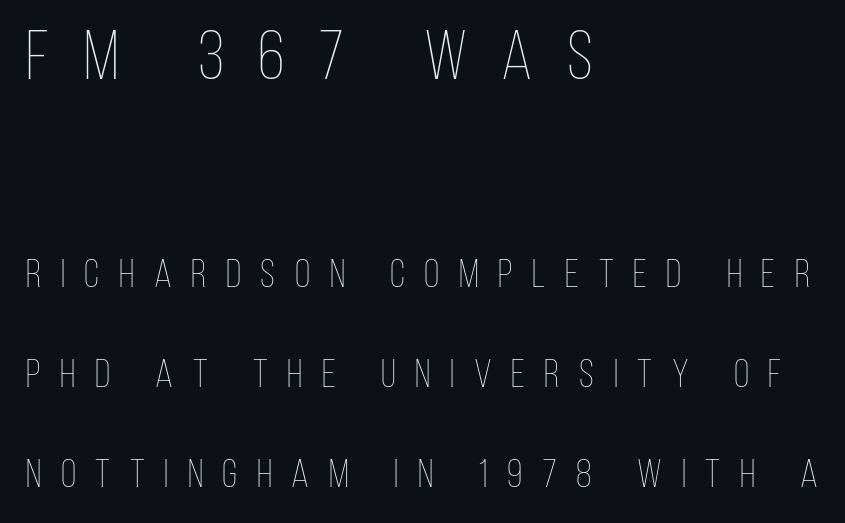
Typesetter's note — upper block bumped up in size, lower block left smaller. Does the copy run flush right? No — it runs flush left. The strip under each line holds only bare page. You could only call the tracking loose — the letters float apart.
